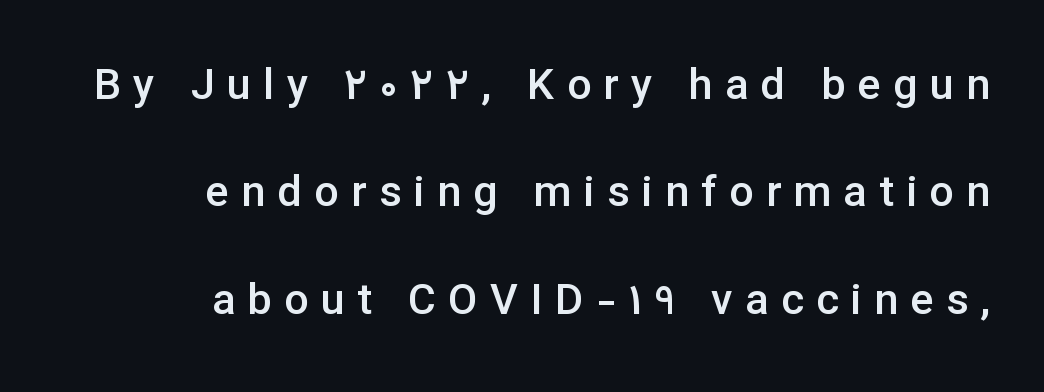
{"serif": "no", "italic": "no", "bold": "semi", "weight": "semibold", "width": "normal", "stroke_contrast": "low", "x_height": "medium", "monospaced": "no", "underline": "no", "align": "right", "line_spacing": "loose", "line_spacing_ratio": 2.5, "letter_spacing": "wide", "letter_spacing_em": 0.29, "glyph_px": 43}
